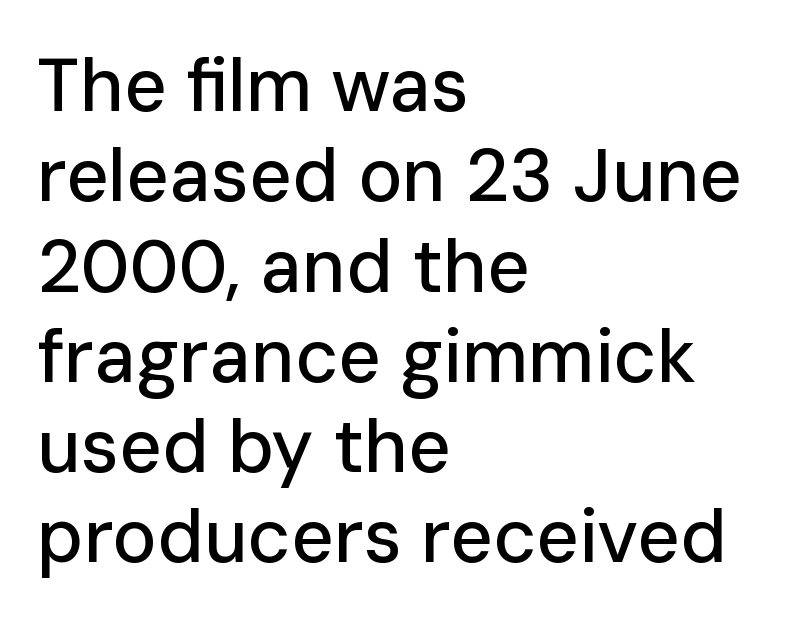
The image shows 74 px sans-serif type, upright; set left-aligned, line spacing 1.22x, normal letter spacing, not underlined; low stroke contrast and a medium x-height.
